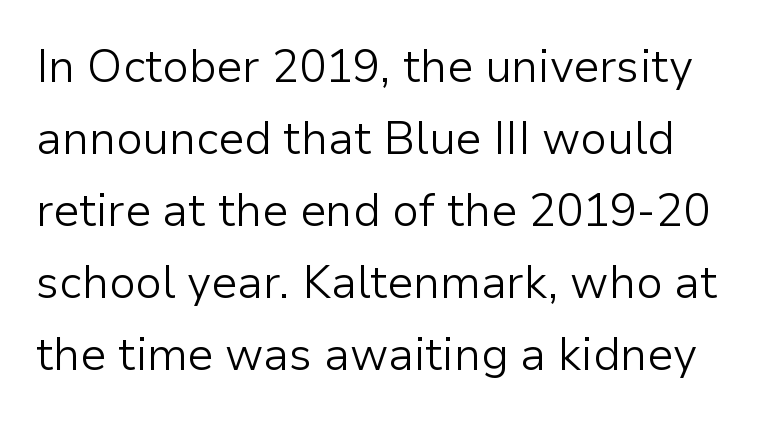
Q: Is the text bold? A: No.
Q: Is the text italic (slanted)? A: No, it is upright.
Q: Is the typeface a serif or a sans-serif typeface? A: Sans-serif.
Q: Is the text underlined? A: No.
Q: Is the spacing between letters normal or unusually wide? A: Normal.
Q: Is the spacing between lines tight, normal or loose? A: Normal.
Q: Width (condensed, normal, or wide)? A: Normal.
Q: Stroke contrast? A: Low.
Q: x-height? A: Medium.
Q: Monospaced? A: No.
